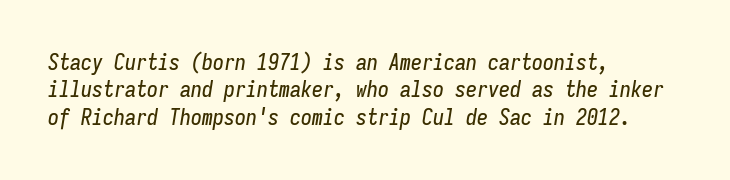
The image shows 22 px text type, italic (leaning right); set left-aligned, normal line spacing (1.25x), normal letter spacing, not underlined.
